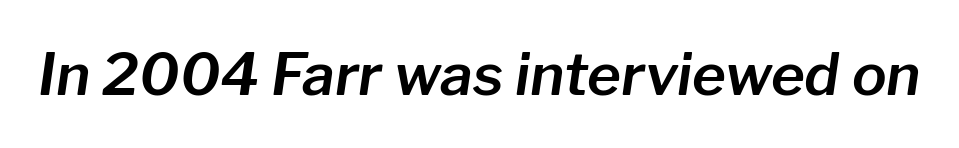
A typesetter would call this proportional, since set widths differ per character. The typography opts for an oblique posture over an upright one. Beneath every word, the page is bare. Characters follow at the spacing the type designer built in.
